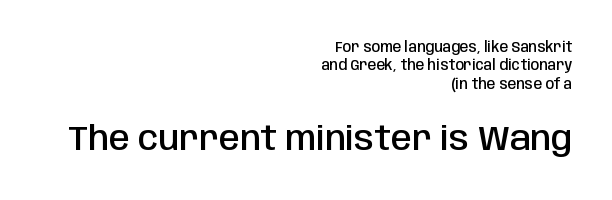
The image shows 34 px semibold, condensed sans-serif type, upright; set right-aligned, normal line spacing (1.31x), normal letter spacing, not underlined; the second (bottom) block is 2.43x larger; low stroke contrast and a large x-height.
